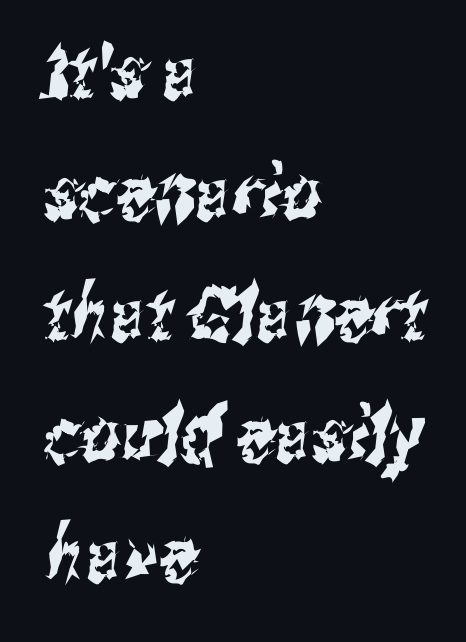
Q: Is the typeface a serif or a sans-serif typeface? A: Sans-serif.
Q: Is the text underlined? A: No.
Q: How is the paragraph aligned? A: Left-aligned.
Q: Is the spacing between letters normal or unusually wide? A: Normal.
Q: Is the spacing between lines tight, normal or loose? A: Normal.
Q: Width (condensed, normal, or wide)? A: Condensed.
Q: Stroke contrast? A: Medium.
Q: x-height? A: Medium.
Q: Monospaced? A: No.
